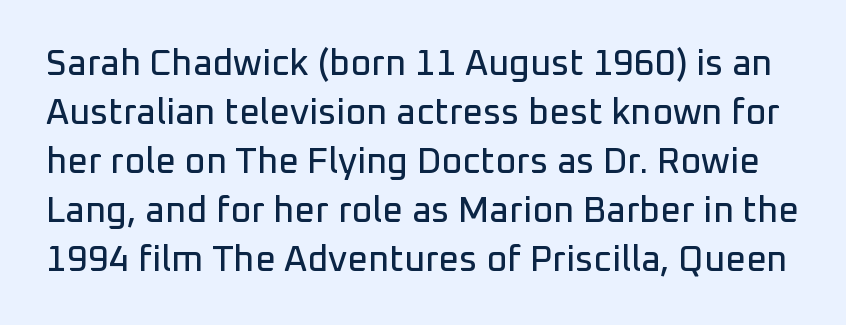
The image shows 36 px sans-serif type, upright; set normal line spacing (1.36x), normal letter spacing, not underlined; low stroke contrast and a medium x-height.
